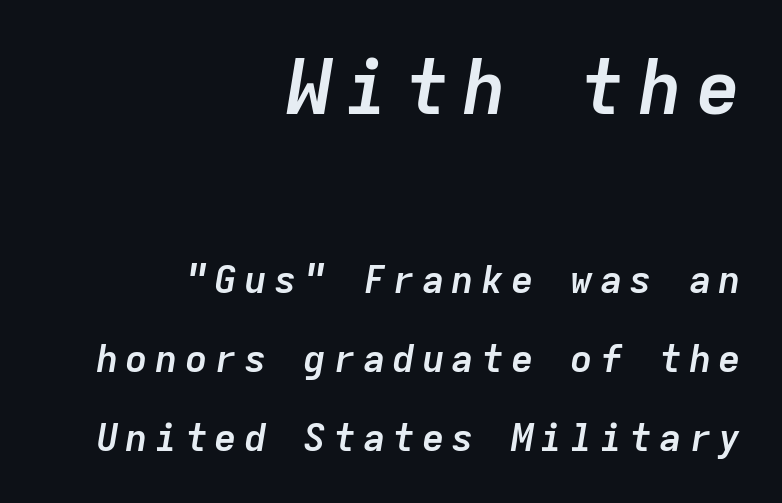
The image shows 75 px semibold type, italic (leaning right), monospaced; set right-aligned, loose line spacing (2.07x), not underlined; the first (top) block is 1.97x larger; low stroke contrast and a medium x-height.
